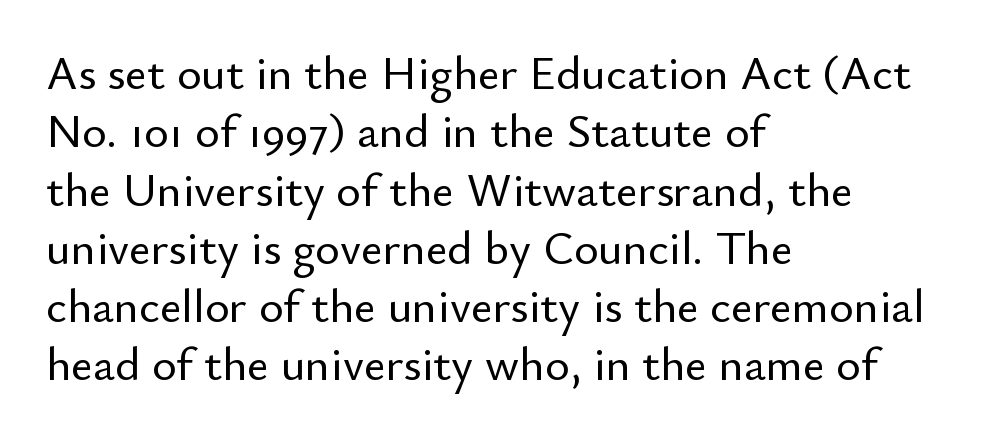
Spacing verdict: proportional, widths tailored to each character. The type is set solid horizontally, with unmodified tracking. Quick note: not italic, upright. Stroke terminals: plain, sans-serif. Is the block centered? No — it sits flush against the left margin. Has an underline been added? It has not.
